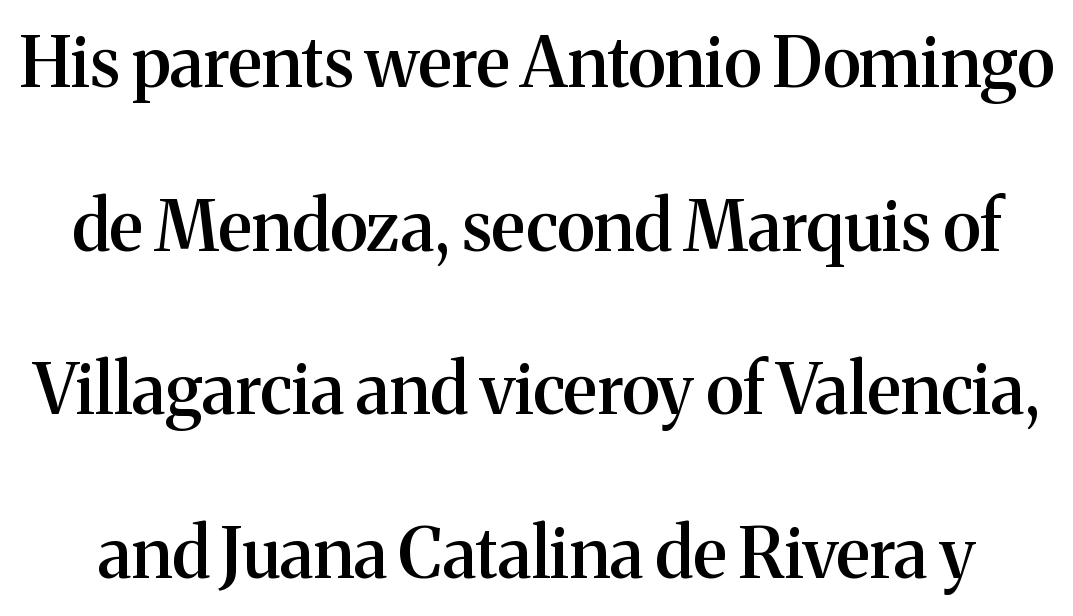
{"serif": "yes", "italic": "no", "bold": "semi", "weight": "semibold", "width": "normal", "stroke_contrast": "medium", "x_height": "medium", "monospaced": "no", "underline": "no", "line_spacing": "loose", "line_spacing_ratio": 2.37, "letter_spacing": "normal", "letter_spacing_em": 0.0, "glyph_px": 69}
